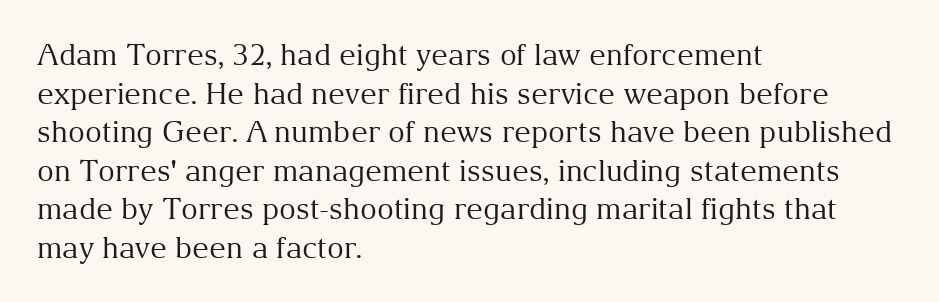
The image shows 29 px regular-weight serif type, upright; set left-aligned, normal line spacing (1.33x), normal letter spacing, not underlined; medium stroke contrast and a medium x-height.
